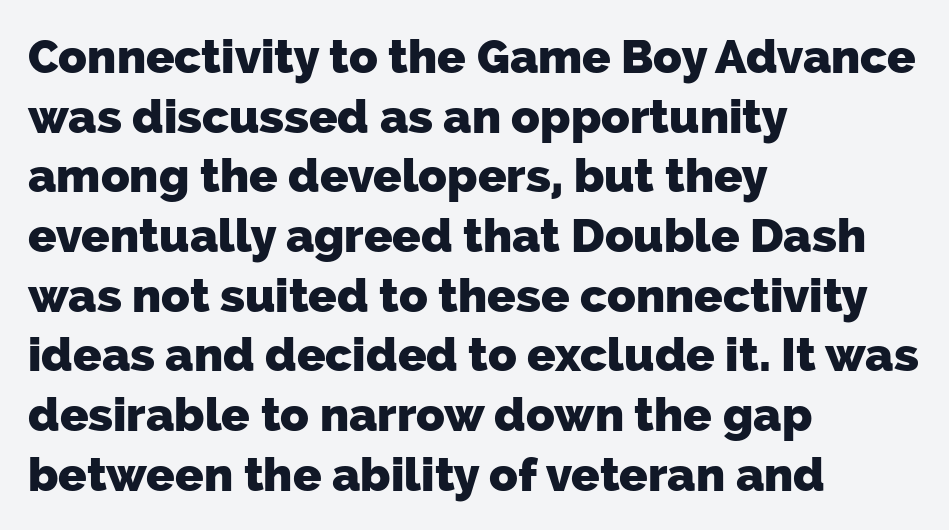
Is this a sans? Yes — the strokes have no serifs. Its strokes are broad and dark, the hallmark of bold type. Students, note that the glyphs here touch the page at normal intervals. This sample has the flowing, uneven cadence of proportional lettering. How would I describe the line gaps? Plain and ordinary.
